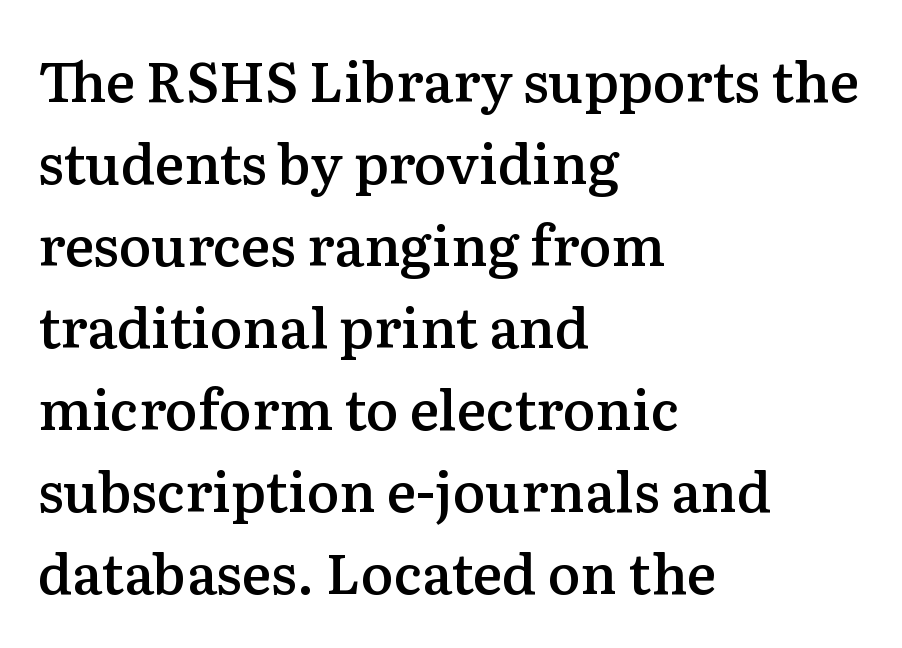
{"serif": "yes", "italic": "no", "bold": "semi", "weight": "semibold", "width": "normal", "stroke_contrast": "medium", "x_height": "medium", "monospaced": "no", "underline": "no", "align": "left", "line_spacing": "normal", "line_spacing_ratio": 1.49, "letter_spacing": "normal", "letter_spacing_em": 0.0, "glyph_px": 55}
